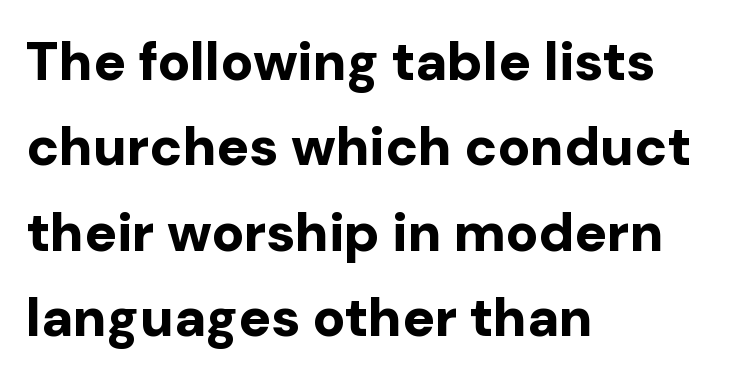
The image shows 54 px bold sans-serif type, upright; set left-aligned, normal line spacing (1.58x), normal letter spacing, not underlined; low stroke contrast and a medium x-height.
